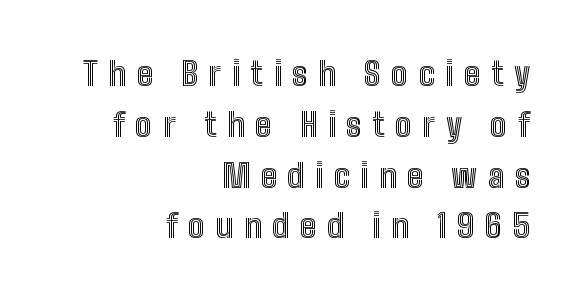
Q: Is the text italic (slanted)? A: No, it is upright.
Q: Is the text underlined? A: No.
Q: How is the paragraph aligned? A: Right-aligned.
Q: Is the spacing between letters normal or unusually wide? A: Unusually wide.
Q: Is the spacing between lines tight, normal or loose? A: Normal.
Q: Width (condensed, normal, or wide)? A: Condensed.
Q: x-height? A: Medium.
Q: Monospaced? A: No.
